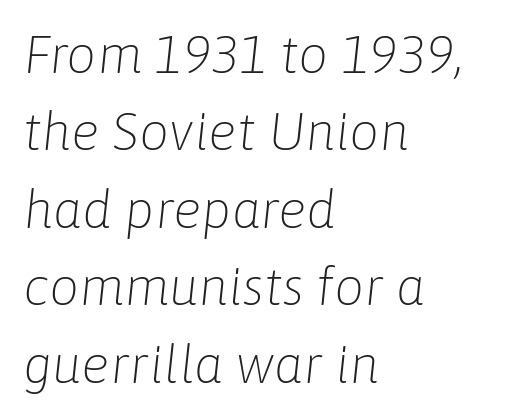
Q: Is the text bold? A: No.
Q: Is the text italic (slanted)? A: Yes, it leans right by about 6 degrees.
Q: Is the text underlined? A: No.
Q: How is the paragraph aligned? A: Left-aligned.
Q: Is the spacing between letters normal or unusually wide? A: Normal.
Q: Is the spacing between lines tight, normal or loose? A: Normal.
Q: Width (condensed, normal, or wide)? A: Normal.
Q: Stroke contrast? A: Low.
Q: x-height? A: Medium.
Q: Monospaced? A: No.
